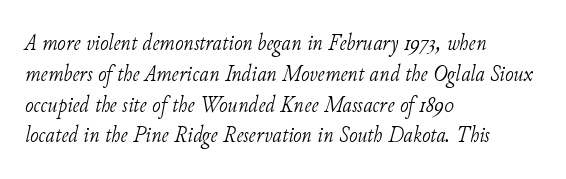
Characters are canted at an angle relative to the baseline's perpendicular. Has an underline been added? It has not. Short note: letters normally spaced. Stroke thickness stays within the range of a standard reading face or lighter. Students, observe: this is what conventionally led text looks like.
